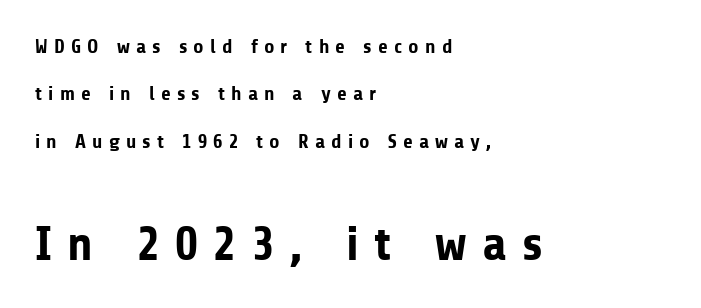
The image shows 49 px bold sans-serif type, upright; set left-aligned, loose line spacing (2.37x), unusually wide letter spacing (+0.31 em), not underlined; the second (bottom) block is 2.45x larger; low stroke contrast and a medium x-height.
